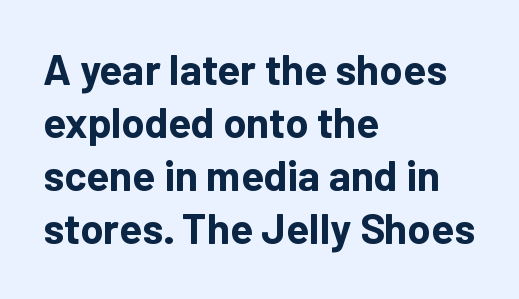
{"serif": "no", "italic": "no", "bold": "yes", "weight": "bold", "width": "normal", "stroke_contrast": "low", "x_height": "medium", "monospaced": "no", "underline": "no", "align": "left", "line_spacing": "normal", "line_spacing_ratio": 1.26, "letter_spacing": "normal", "letter_spacing_em": 0.0, "glyph_px": 42}
